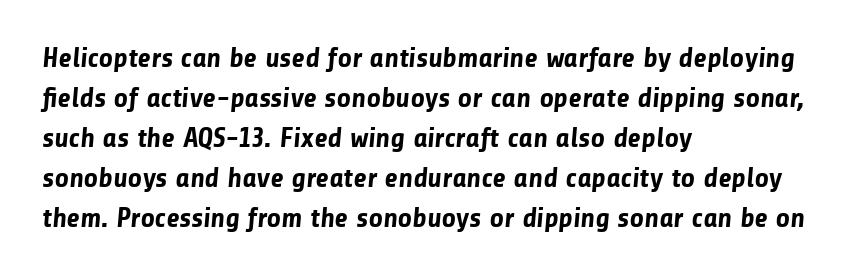
Each line starts at the same left margin while the right side varies. Check the space under the baseline: it is left empty. What kind of face is this? One without serifs — a sans. The rendering uses natural spacing where letterforms have individual widths. Every letter is thick-stroked: bold, no question.
